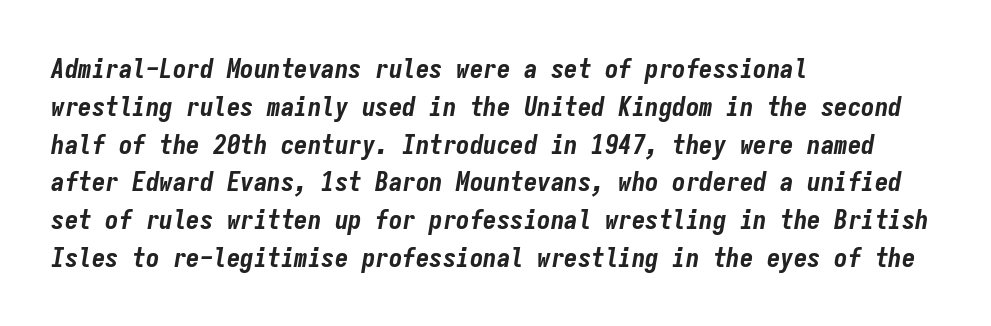
Short and long lines alike share a common starting point at left. Reading down the column, the eye jumps a familiar distance to each next line. Slanted lettering throughout. Letter spacing: default.
